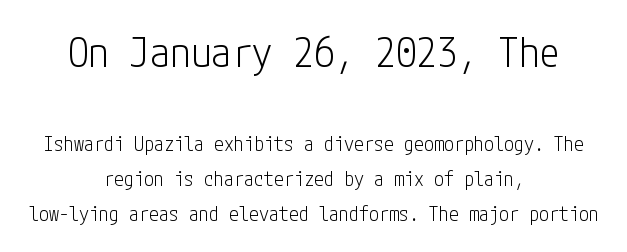
The line texture is even and compact thanks to regular tracking. The passage is arranged like a title page — every line centered. No italicization has been applied; the sample stays upright. If you squint, the top block still reads clearly — it's the larger of the two. The cut favours lightness, reaching ordinary text weight at its darkest. The letters carry no serifs — their stems end cleanly without finishing strokes.
